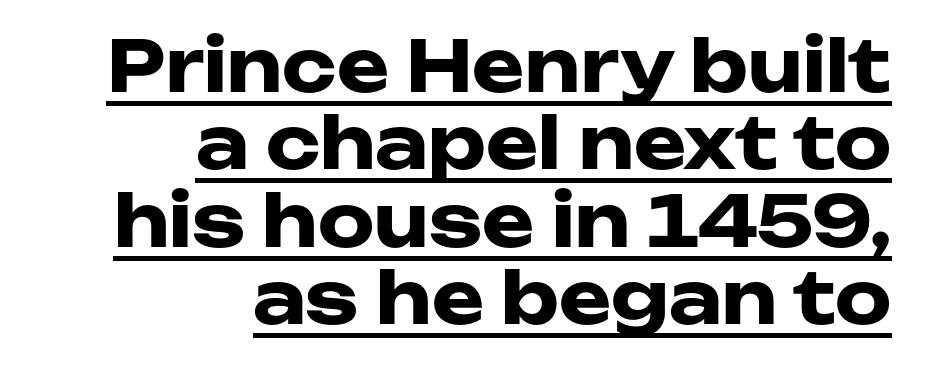
Q: Is the text bold? A: Yes.
Q: Is the text italic (slanted)? A: No, it is upright.
Q: Is the typeface a serif or a sans-serif typeface? A: Sans-serif.
Q: Is the text underlined? A: Yes.
Q: How is the paragraph aligned? A: Right-aligned.
Q: Is the spacing between letters normal or unusually wide? A: Normal.
Q: Is the spacing between lines tight, normal or loose? A: Tight.
Q: Width (condensed, normal, or wide)? A: Wide.
Q: Stroke contrast? A: Low.
Q: x-height? A: Medium.
Q: Monospaced? A: No.
